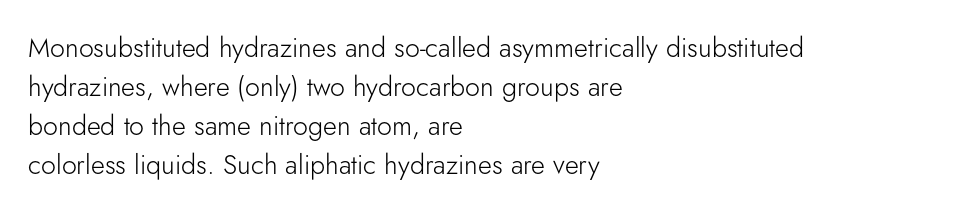
{"italic": "no", "bold": "no", "underline": "no", "align": "left", "line_spacing": "normal", "line_spacing_ratio": 1.45, "letter_spacing": "normal", "letter_spacing_em": 0.0, "glyph_px": 27}
